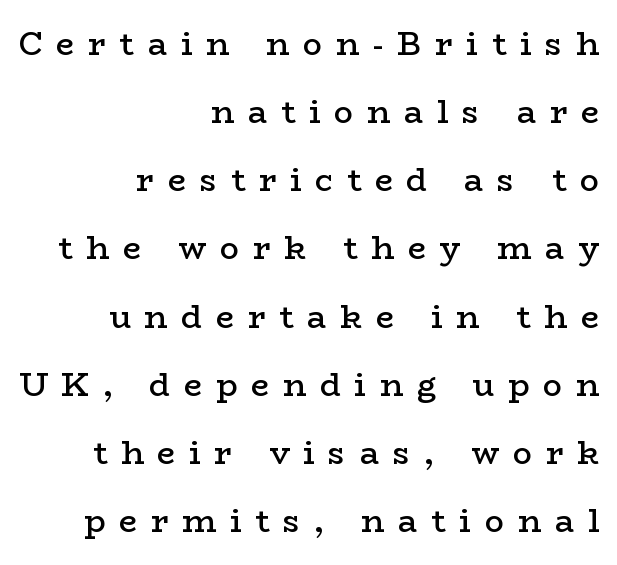
{"serif": "yes", "italic": "no", "bold": "semi", "weight": "semibold", "width": "wide", "stroke_contrast": "low", "x_height": "medium", "monospaced": "no", "underline": "no", "align": "right", "line_spacing": "loose", "line_spacing_ratio": 2.13, "letter_spacing": "wide", "letter_spacing_em": 0.43, "glyph_px": 32}
